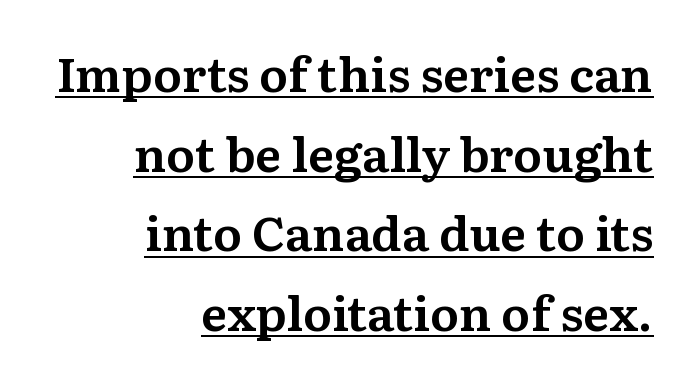
Serifs: yes, visible at the terminals of the letterforms. The ragged edge is on the left, which tells us the setting is flush right. This sample uses an upright cut, with every glyph sitting square on the baseline. The rendering uses natural spacing where letterforms have individual widths.
